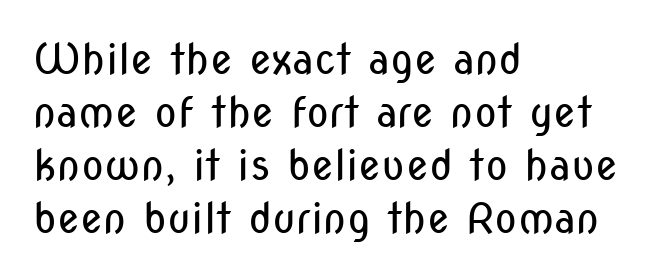
A typesetter would call this proportional, since set widths differ per character. Typographically, this falls in the sans-serif category. Letters have the restrained weight of plain body copy at most. In terms of leading, this rendering sits right in the middle. Standard letterfit; no display-style spreading of the glyphs.
